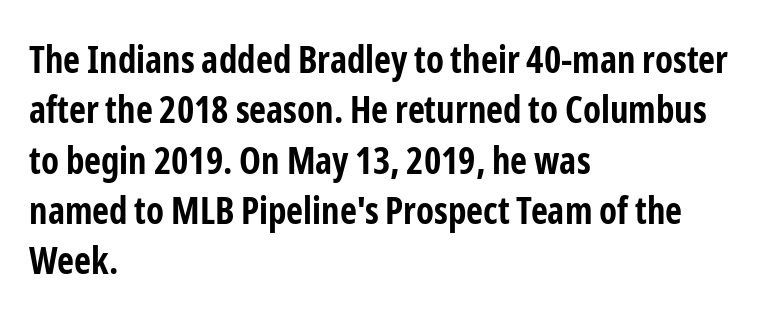
The image shows 37 px bold, condensed sans-serif type, upright; set left-aligned, normal line spacing (1.36x), normal letter spacing, not underlined; low stroke contrast and a medium x-height.
